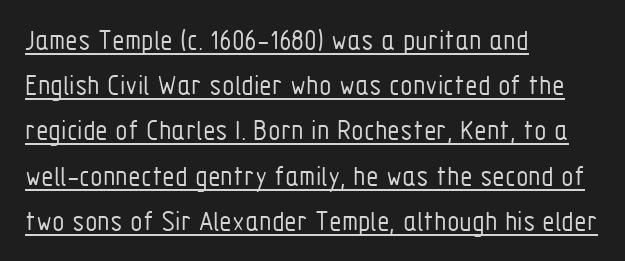
Q: Is the text bold? A: No.
Q: Is the text italic (slanted)? A: No, it is upright.
Q: Is the typeface a serif or a sans-serif typeface? A: Sans-serif.
Q: Is the text underlined? A: Yes.
Q: How is the paragraph aligned? A: Left-aligned.
Q: Is the spacing between letters normal or unusually wide? A: Normal.
Q: Is the spacing between lines tight, normal or loose? A: Normal.
Q: Width (condensed, normal, or wide)? A: Condensed.
Q: Stroke contrast? A: Low.
Q: x-height? A: Medium.
Q: Monospaced? A: No.
